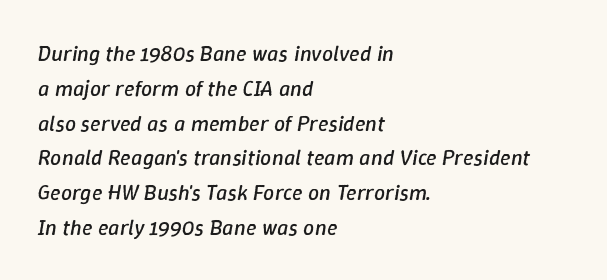
The image shows 22 px text type, italic (leaning right); set left-aligned, normal line spacing (1.58x), normal letter spacing, not underlined.
